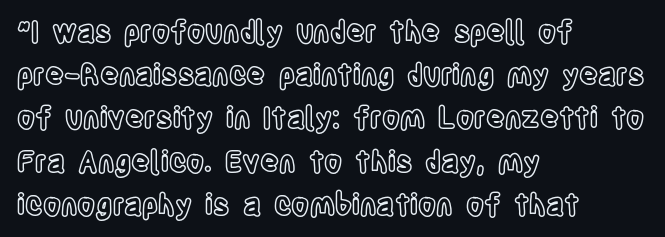
Q: Is the text italic (slanted)? A: No, it is upright.
Q: Is the text underlined? A: No.
Q: How is the paragraph aligned? A: Left-aligned.
Q: Is the spacing between letters normal or unusually wide? A: Normal.
Q: Is the spacing between lines tight, normal or loose? A: Normal.
Q: Width (condensed, normal, or wide)? A: Condensed.
Q: x-height? A: Large.
Q: Monospaced? A: No.
